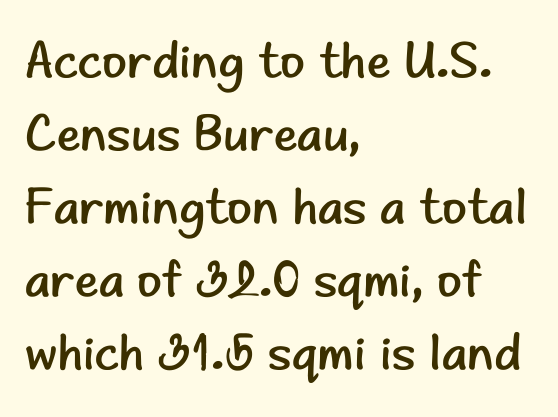
The image shows 51 px regular-weight sans-serif type, upright; set left-aligned, normal line spacing (1.43x), normal letter spacing, not underlined; low stroke contrast and a small x-height.
